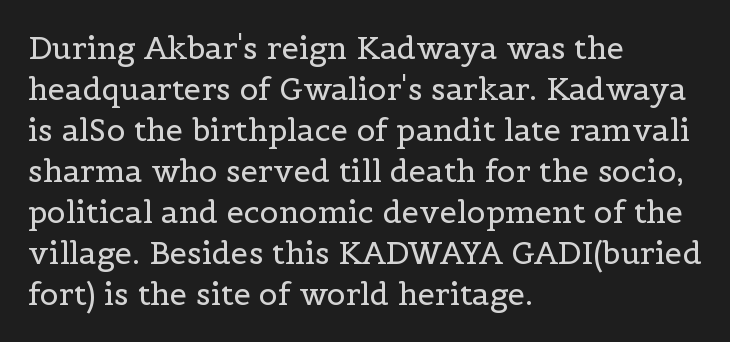
The image shows 31 px regular-weight serif type, upright; set left-aligned, normal line spacing (1.32x), normal letter spacing, not underlined; a medium x-height.
